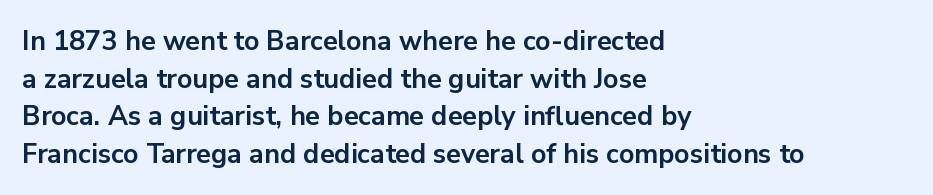
Its strokes are broad and dark, the hallmark of bold type. The letterforms sit shoulder to shoulder at normal distance. Horizontal alignment here is leftward, the default for most running prose. Each new line begins a customary step beneath the previous one. Has an underline been added? It has not. Characters remain perfectly vertical along every line.
